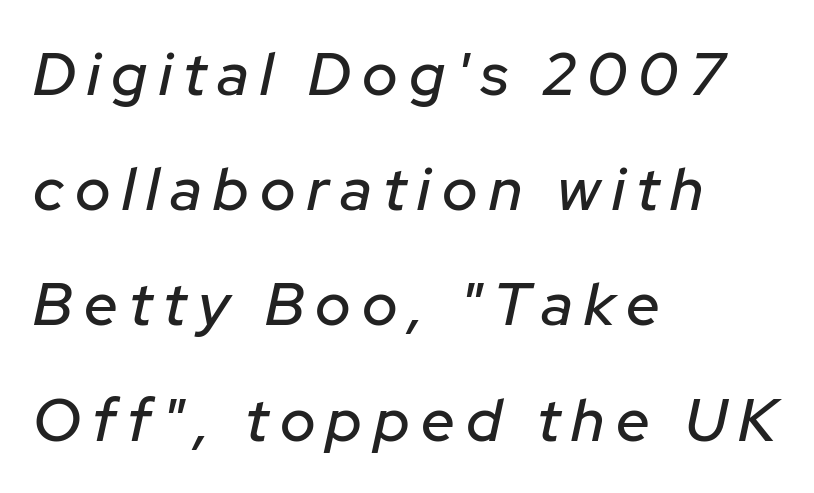
No word sits above an underline. Whoever set this chose breathing room over compactness in the vertical rhythm. This sample has the flowing, uneven cadence of proportional lettering. Yep, that's italic — everything's leaning.
